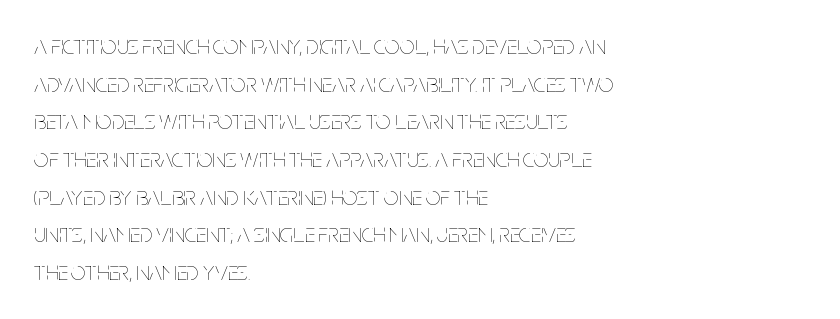
The image shows 26 px text type, upright; set left-aligned, normal line spacing (1.45x), normal letter spacing, not underlined.
